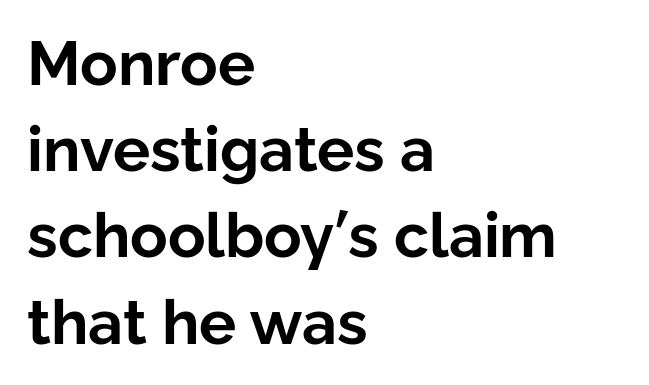
The image shows 62 px bold sans-serif type, upright; set left-aligned, normal line spacing (1.39x), normal letter spacing, not underlined; low stroke contrast and a medium x-height.
